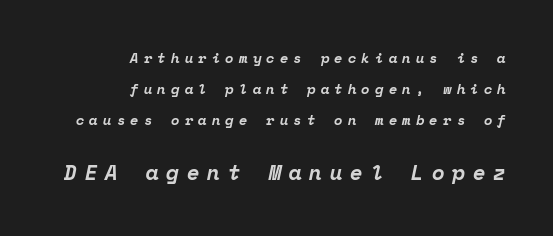
The vertical gap from one line to the next is large. The area under the type is left untouched. Notice how thick the strokes are: this is what a full bold looks like. The passage shown begins with its smaller block and ends with its larger one. The rendering anchors every line to the right-hand side.
